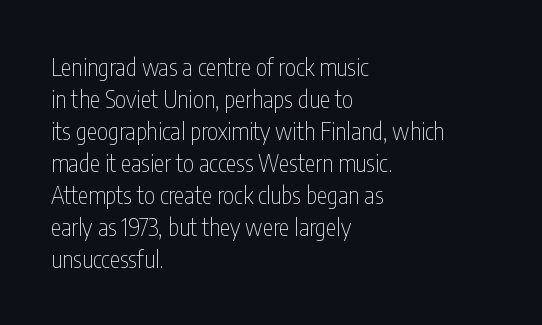
The image shows 24 px text type, upright; set left-aligned, normal line spacing (1.33x), normal letter spacing, not underlined.
